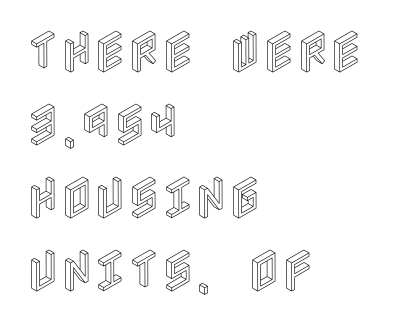
The image shows 46 px condensed type, upright; set left-aligned, normal line spacing (1.59x), normal letter spacing, not underlined; a large x-height.
